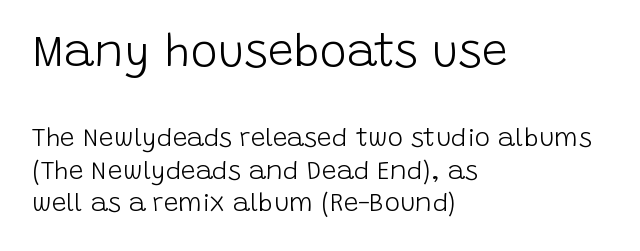
{"serif": "no", "italic": "no", "bold": "no", "weight": "light", "width": "normal", "stroke_contrast": "low", "x_height": "large", "monospaced": "no", "underline": "no", "align": "left", "line_spacing": "normal", "line_spacing_ratio": 1.25, "letter_spacing": "normal", "letter_spacing_em": 0.0, "larger_block": "first", "size_ratio": 1.77, "glyph_px": 46}
